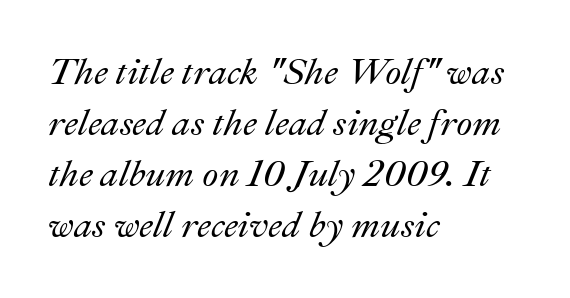
Q: Is the text italic (slanted)? A: Yes, it leans right by about 22 degrees.
Q: Is the text underlined? A: No.
Q: How is the paragraph aligned? A: Left-aligned.
Q: Is the spacing between letters normal or unusually wide? A: Normal.
Q: Is the spacing between lines tight, normal or loose? A: Normal.
Q: Width (condensed, normal, or wide)? A: Normal.
Q: Stroke contrast? A: Medium.
Q: x-height? A: Small.
Q: Monospaced? A: No.
